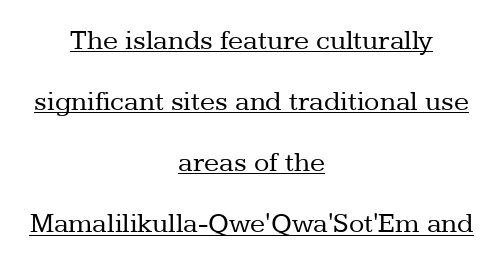
The typeface has the unassuming heft of standard copy or less. Between one letter and the next there's only the usual sliver of space. Quick note: interline space is abundant. Every character sits straight up, as roman type does.
